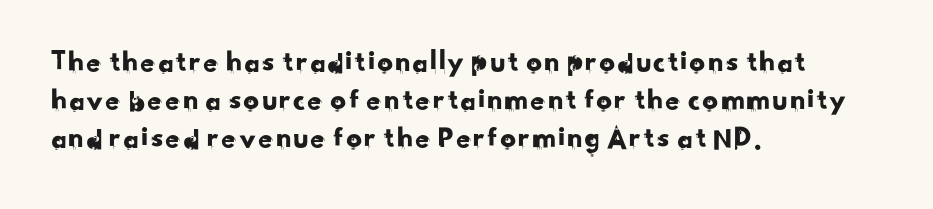
Short note: letters normally spaced. Nope, no serifs anywhere on these letters. Is the block centered? No — it sits flush against the left margin. Here the designer chose a conventional face with non-uniform glyph widths. Bare-footed words on every line.
